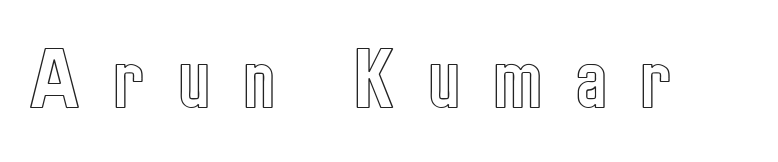
Q: Is the text italic (slanted)? A: No, it is upright.
Q: Is the text underlined? A: No.
Q: Is the spacing between letters normal or unusually wide? A: Unusually wide.
Q: Width (condensed, normal, or wide)? A: Condensed.
Q: x-height? A: Medium.
Q: Monospaced? A: No.
